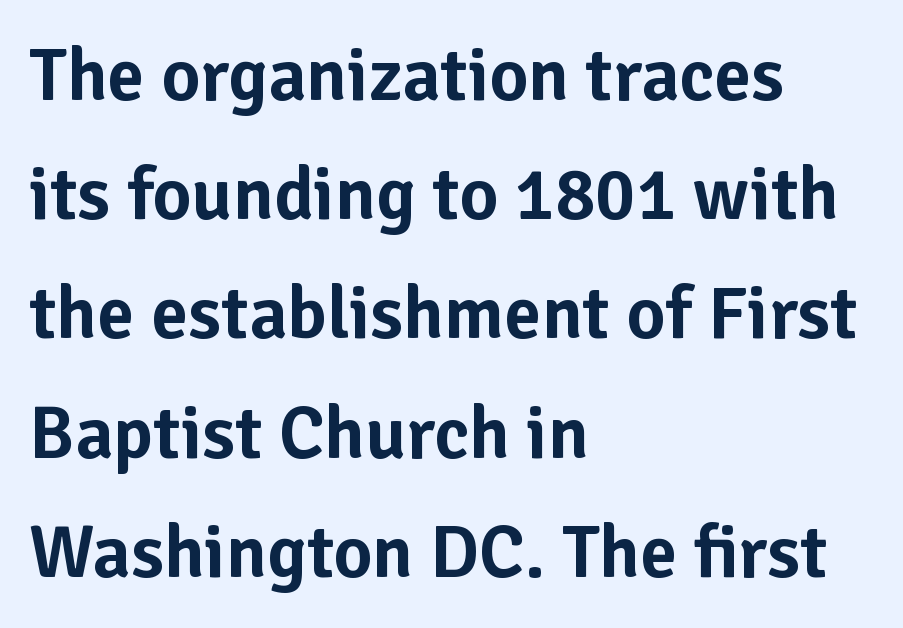
{"serif": "no", "italic": "no", "width": "normal", "stroke_contrast": "low", "x_height": "medium", "monospaced": "no", "underline": "no", "align": "left", "line_spacing": "normal", "line_spacing_ratio": 1.59, "letter_spacing": "normal", "letter_spacing_em": 0.0, "glyph_px": 75}
